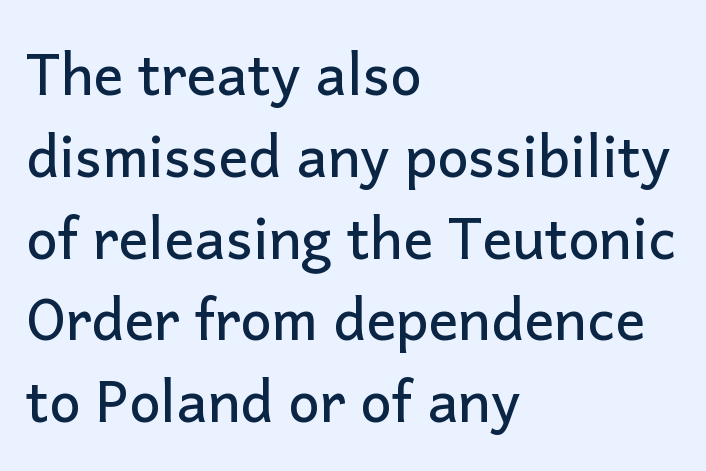
{"serif": "no", "italic": "no", "width": "normal", "stroke_contrast": "low", "x_height": "medium", "monospaced": "no", "underline": "no", "align": "left", "line_spacing": "normal", "line_spacing_ratio": 1.46, "letter_spacing": "normal", "letter_spacing_em": 0.0, "glyph_px": 56}
